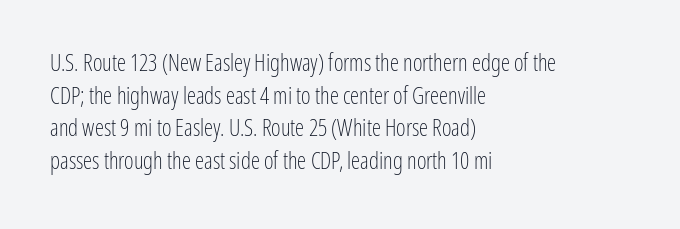
{"italic": "no", "bold": "no", "underline": "no", "align": "left", "line_spacing": "normal", "line_spacing_ratio": 1.42, "letter_spacing": "normal", "letter_spacing_em": 0.0, "glyph_px": 23}
